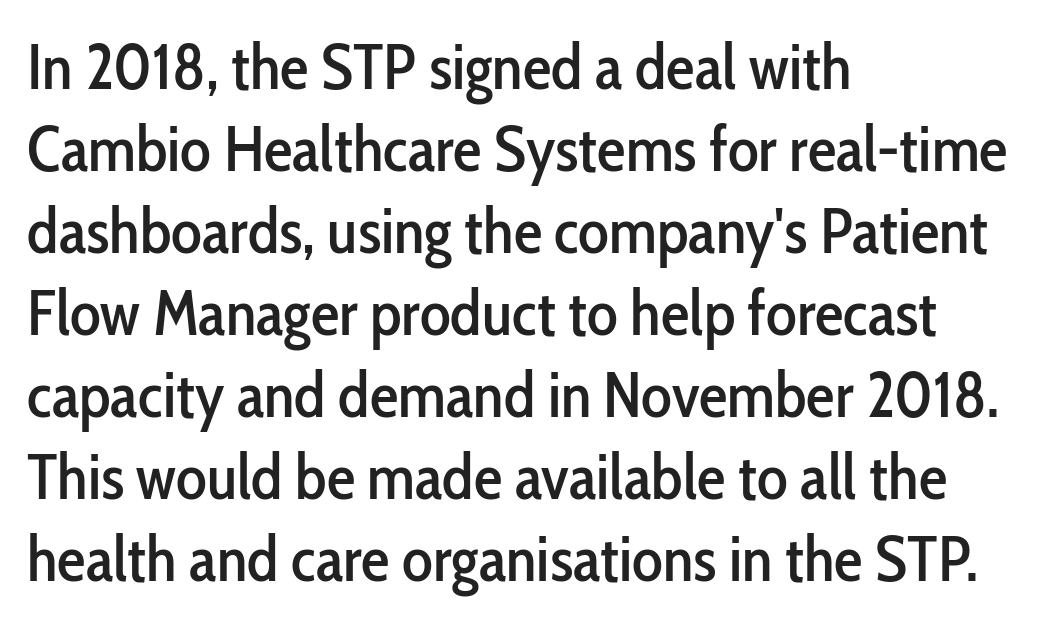
Q: Is the text italic (slanted)? A: No, it is upright.
Q: Is the typeface a serif or a sans-serif typeface? A: Sans-serif.
Q: Is the text underlined? A: No.
Q: How is the paragraph aligned? A: Left-aligned.
Q: Is the spacing between letters normal or unusually wide? A: Normal.
Q: Is the spacing between lines tight, normal or loose? A: Normal.
Q: Width (condensed, normal, or wide)? A: Condensed.
Q: Stroke contrast? A: Low.
Q: x-height? A: Medium.
Q: Monospaced? A: No.
